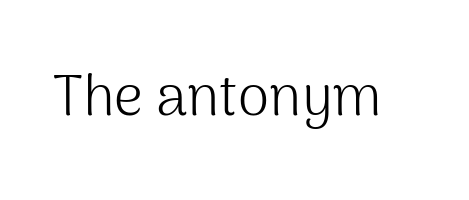
The image shows 57 px light sans-serif type, upright; set normal letter spacing, not underlined; medium stroke contrast and a medium x-height.
